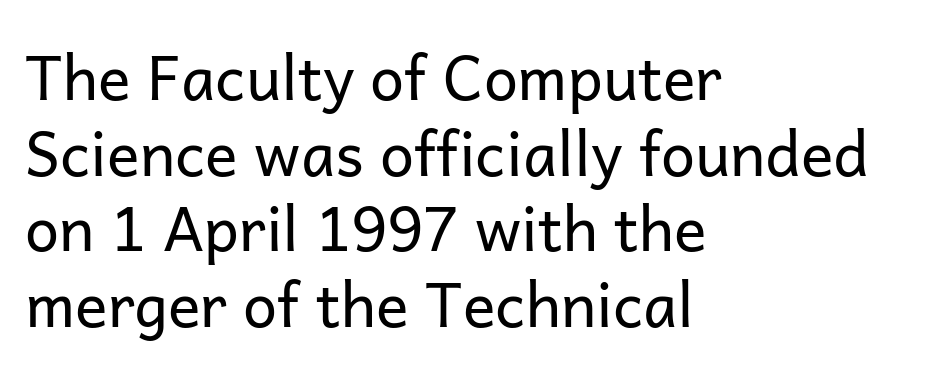
The image shows 61 px regular-weight sans-serif type, upright; set left-aligned, line spacing 1.24x, normal letter spacing, not underlined; low stroke contrast and a medium x-height.
